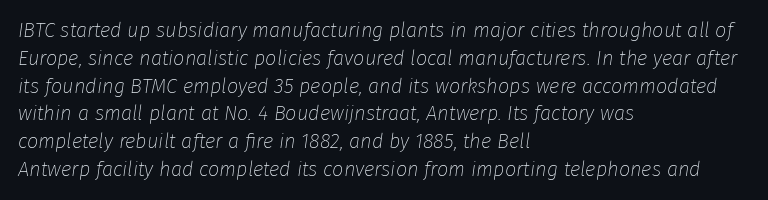
Q: Is the text bold? A: No.
Q: Is the text italic (slanted)? A: Yes, it leans right by about 8 degrees.
Q: Is the text underlined? A: No.
Q: How is the paragraph aligned? A: Left-aligned.
Q: Is the spacing between letters normal or unusually wide? A: Normal.
Q: Is the spacing between lines tight, normal or loose? A: Normal.
